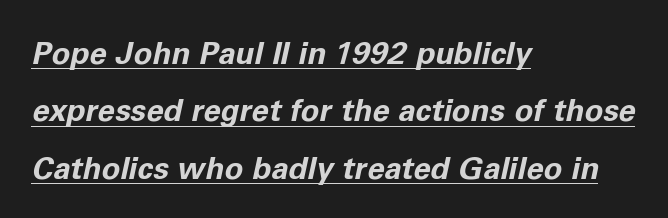
The image shows 31 px bold type, italic (leaning right); set left-aligned, line spacing 1.85x, normal letter spacing, underlined; low stroke contrast and a medium x-height.
